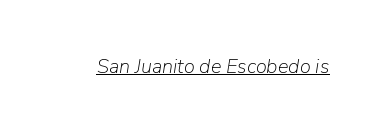
Q: Is the text bold? A: No.
Q: Is the text italic (slanted)? A: Yes, it leans right by about 9 degrees.
Q: Is the text underlined? A: Yes.
Q: Is the spacing between letters normal or unusually wide? A: Normal.
